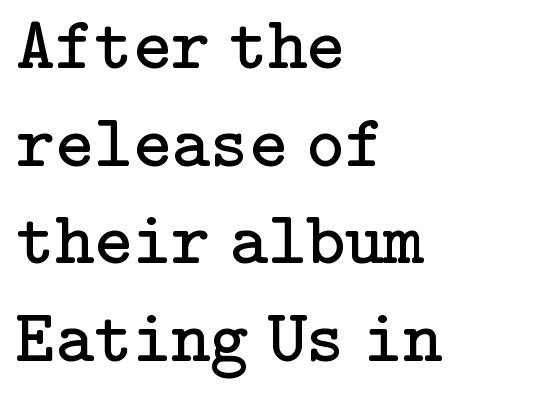
The image shows 74 px regular-weight serif type, upright; set left-aligned, normal line spacing (1.32x), normal letter spacing, not underlined; low stroke contrast and a medium x-height.
